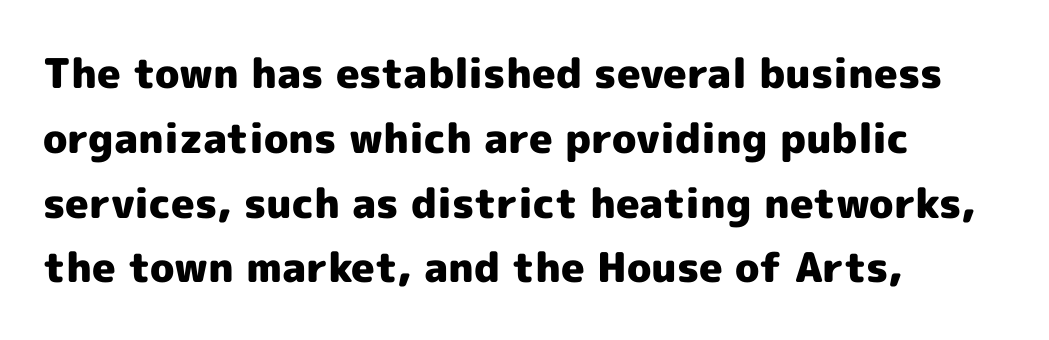
Left-aligned paragraph, ragged on the right. The gap between lines stays unmarked. The horizontal fit of the characters is conventional and even. This is the regular roman posture of the typeface. The rendering uses a moderate line-height, typical for paragraphs. In terms of letterform style, serifs are entirely absent.
